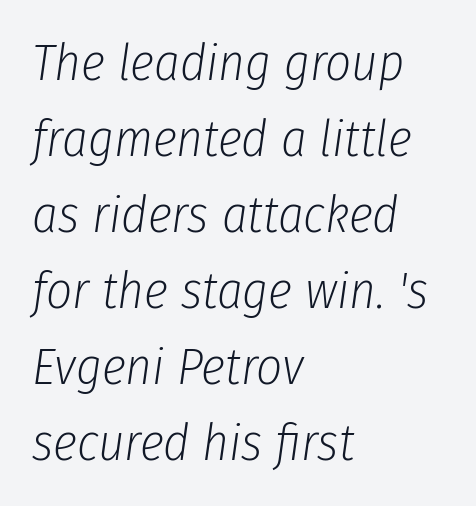
Q: Is the text bold? A: No.
Q: Is the text italic (slanted)? A: Yes, it leans right by about 8 degrees.
Q: Is the text underlined? A: No.
Q: How is the paragraph aligned? A: Left-aligned.
Q: Is the spacing between letters normal or unusually wide? A: Normal.
Q: Is the spacing between lines tight, normal or loose? A: Normal.
Q: Width (condensed, normal, or wide)? A: Condensed.
Q: Stroke contrast? A: Low.
Q: x-height? A: Medium.
Q: Monospaced? A: No.
